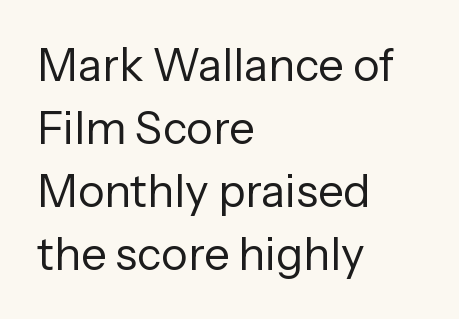
The image shows 45 px regular-weight sans-serif type, upright; set left-aligned, normal line spacing (1.4x), normal letter spacing, not underlined; low stroke contrast and a medium x-height.
